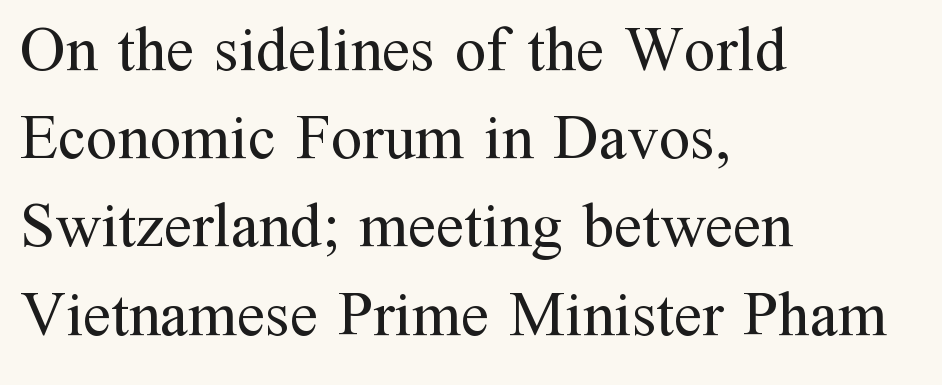
{"serif": "yes", "italic": "no", "bold": "no", "weight": "regular", "width": "normal", "stroke_contrast": "medium", "x_height": "medium", "monospaced": "no", "underline": "no", "align": "left", "line_spacing": "normal", "line_spacing_ratio": 1.4, "letter_spacing": "normal", "letter_spacing_em": 0.0, "glyph_px": 63}
